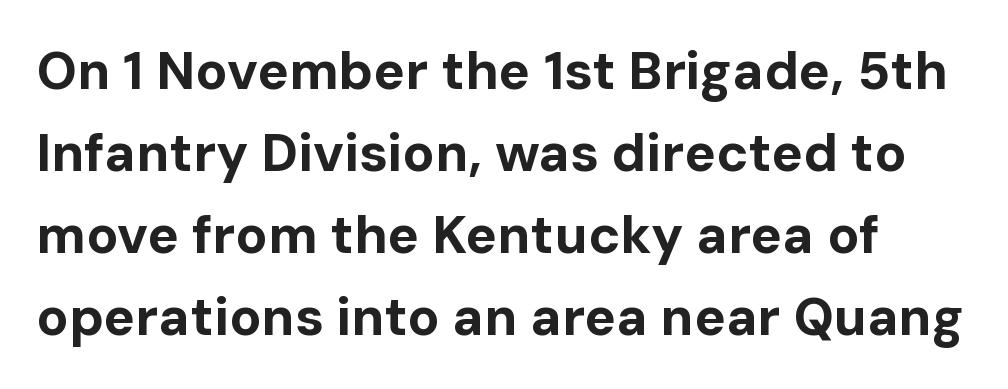
These lines are composed in type without serifs. These words are printed bold, with thick strokes throughout. Style check: upright. Normally led — the rows are evenly, conventionally spaced. The zone under the glyphs is completely vacant.
